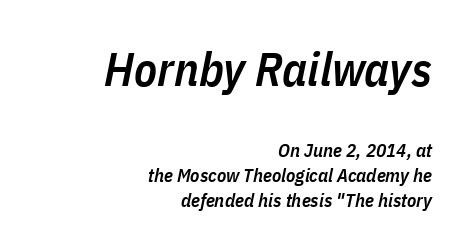
The image shows 47 px semibold, condensed type, italic (leaning right); set right-aligned, normal line spacing (1.32x), normal letter spacing, not underlined; the first (top) block is 2.47x larger; low stroke contrast and a medium x-height.
